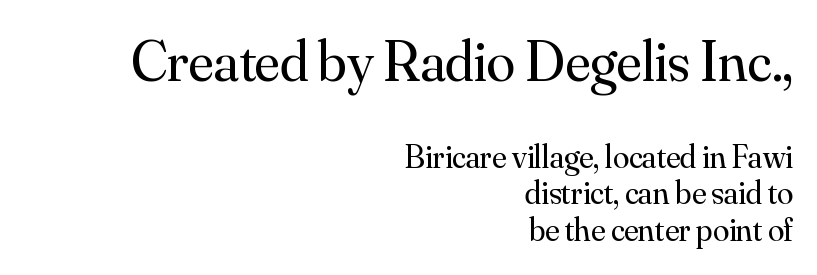
To sum up the face: it has serifs. The font sits on the lighter half of the weight spectrum, regular included. Letters rest on an invisible, unmarked baseline. Is the letter spacing exaggerated? No — it looks like the ordinary default. A typesetter would call this leading minimal, almost set solid.
